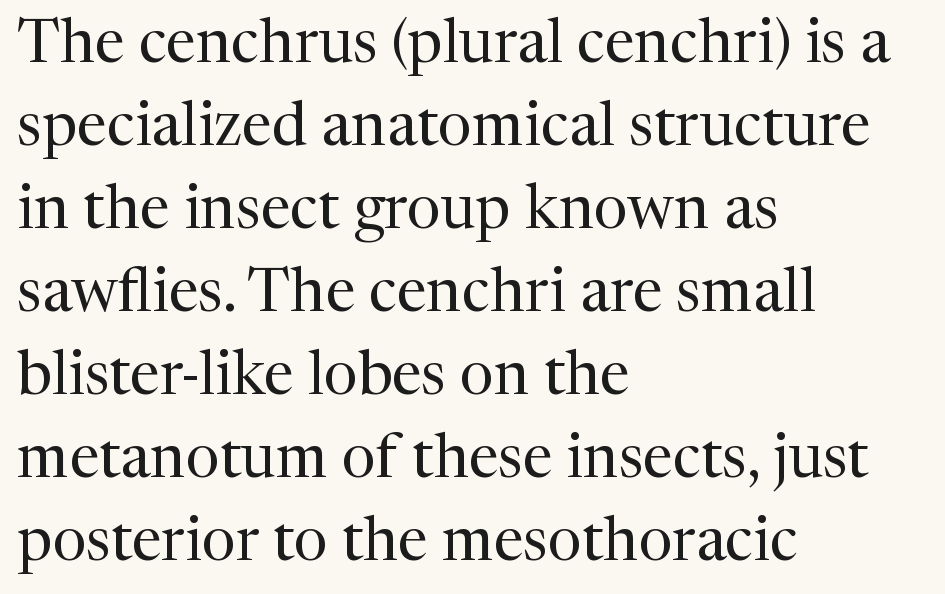
A normal amount of white space separates one row of letters from the next. Nothing unusual about the tracking: characters are spaced as the font intends. Think of a printed novel: that variable character pitch is what you see here. Designer's note — italics off, roman on. One-word summary of the alignment: left.
